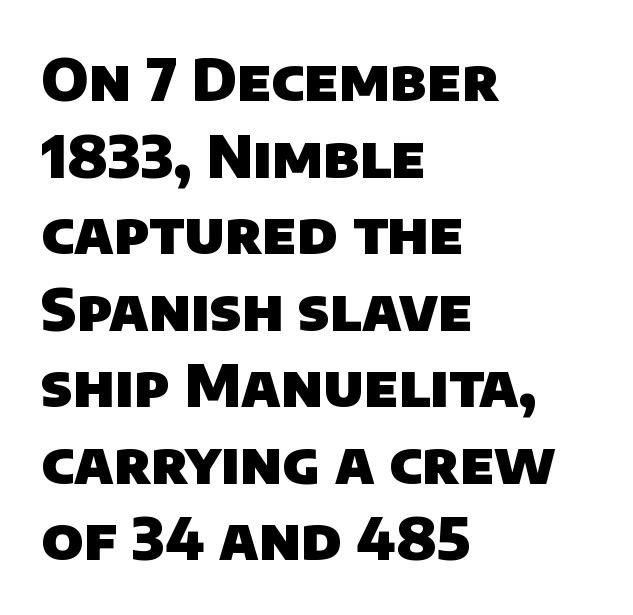
Q: Is the text bold? A: Yes.
Q: Is the typeface a serif or a sans-serif typeface? A: Sans-serif.
Q: Is the text underlined? A: No.
Q: How is the paragraph aligned? A: Left-aligned.
Q: Is the spacing between letters normal or unusually wide? A: Normal.
Q: Is the spacing between lines tight, normal or loose? A: Normal.
Q: Width (condensed, normal, or wide)? A: Normal.
Q: Stroke contrast? A: Low.
Q: x-height? A: Large.
Q: Monospaced? A: No.
